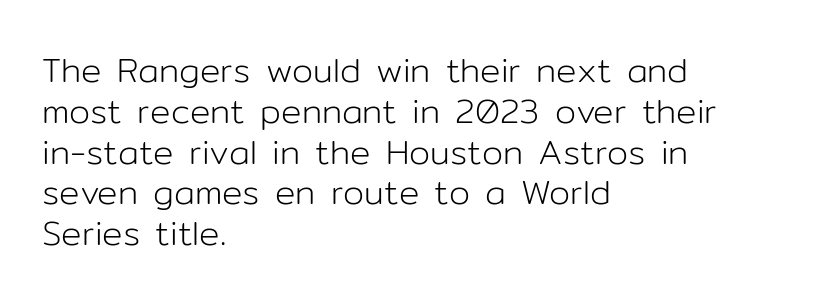
The image shows 34 px light sans-serif type, upright; set left-aligned, line spacing 1.2x, normal letter spacing, not underlined; low stroke contrast and a medium x-height.
